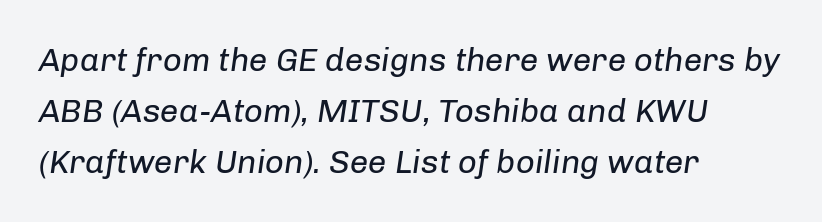
The image shows 33 px regular-weight type, italic (leaning right); set left-aligned, normal line spacing (1.55x), normal letter spacing, not underlined; low stroke contrast and a medium x-height.
